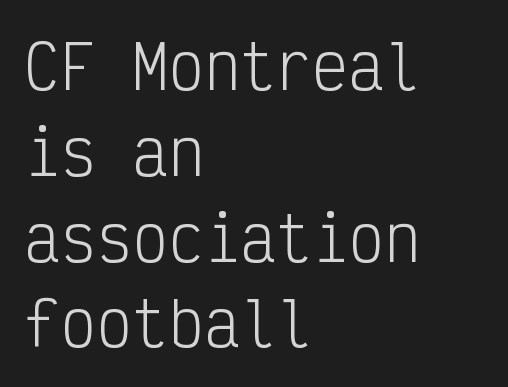
{"serif": "no", "italic": "no", "bold": "no", "weight": "light", "width": "condensed", "stroke_contrast": "low", "x_height": "medium", "monospaced": "yes", "underline": "no", "align": "left", "line_spacing": "normal", "line_spacing_ratio": 1.43, "letter_spacing": "normal", "letter_spacing_em": 0.0, "glyph_px": 60}
